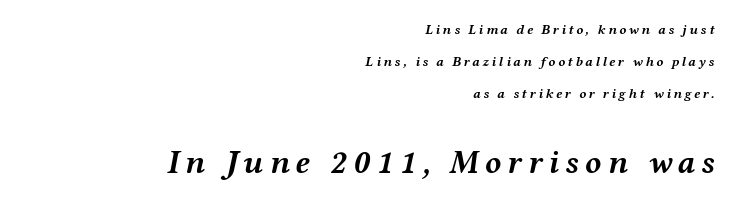
Tall strokes in this sample are angled rather than plumb. Any mark beneath the type? The region is blank. The rendering uses natural spacing where letterforms have individual widths. Top chunk: small. Bottom chunk: large.
